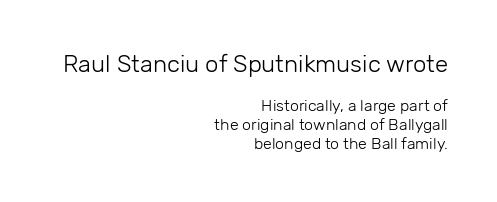
The image shows 24 px text type, upright; set right-aligned, line spacing 1.17x, normal letter spacing, not underlined; the first (top) block is 1.5x larger.
